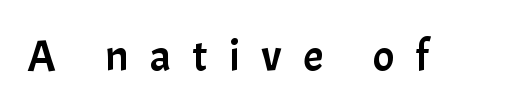
The image shows 45 px sans-serif type, upright; set unusually wide letter spacing (+0.47 em), not underlined; low stroke contrast and a medium x-height.
